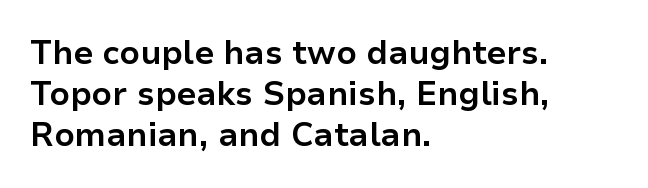
The image shows 33 px bold sans-serif type, upright; set left-aligned, line spacing 1.24x, normal letter spacing, not underlined; low stroke contrast and a medium x-height.
